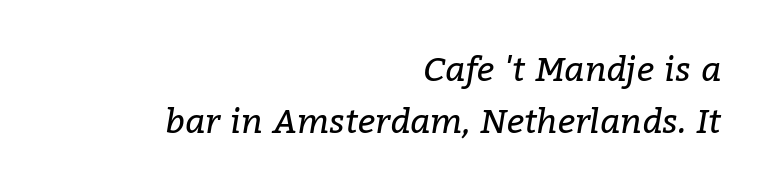
Q: Is the text bold? A: No.
Q: Is the text italic (slanted)? A: Yes, it leans right by about 9 degrees.
Q: Is the typeface a serif or a sans-serif typeface? A: Serif.
Q: Is the text underlined? A: No.
Q: How is the paragraph aligned? A: Right-aligned.
Q: Is the spacing between letters normal or unusually wide? A: Normal.
Q: Is the spacing between lines tight, normal or loose? A: Normal.
Q: Width (condensed, normal, or wide)? A: Normal.
Q: Stroke contrast? A: Low.
Q: x-height? A: Medium.
Q: Monospaced? A: No.
